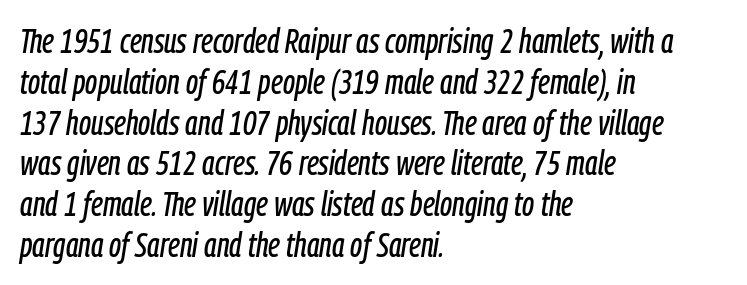
Looks like regular typesetting: each glyph gets only the width it needs. Teacher's note: observe the even left margin — that is flush-left alignment. Words float on clear page, feet unadorned. Here the glyphs are tracked normally, forming tight word shapes.
